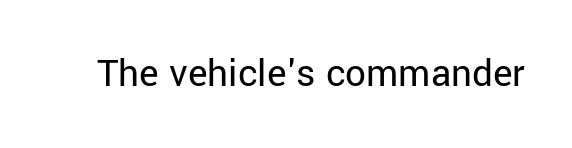
The image shows 41 px regular-weight sans-serif type, upright; set normal letter spacing, not underlined; low stroke contrast and a medium x-height.
